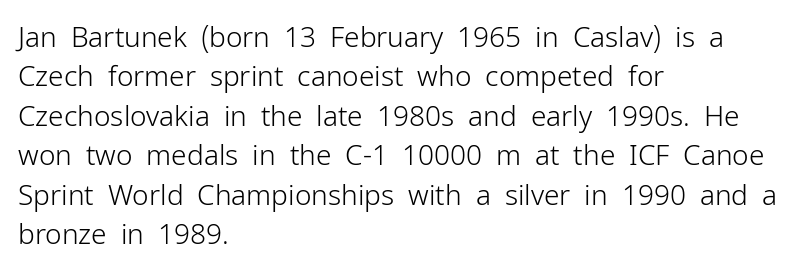
Q: Is the text bold? A: No.
Q: Is the text italic (slanted)? A: No, it is upright.
Q: Is the typeface a serif or a sans-serif typeface? A: Sans-serif.
Q: Is the text underlined? A: No.
Q: How is the paragraph aligned? A: Left-aligned.
Q: Is the spacing between letters normal or unusually wide? A: Normal.
Q: Is the spacing between lines tight, normal or loose? A: Normal.
Q: Width (condensed, normal, or wide)? A: Normal.
Q: Stroke contrast? A: Low.
Q: x-height? A: Medium.
Q: Monospaced? A: No.
